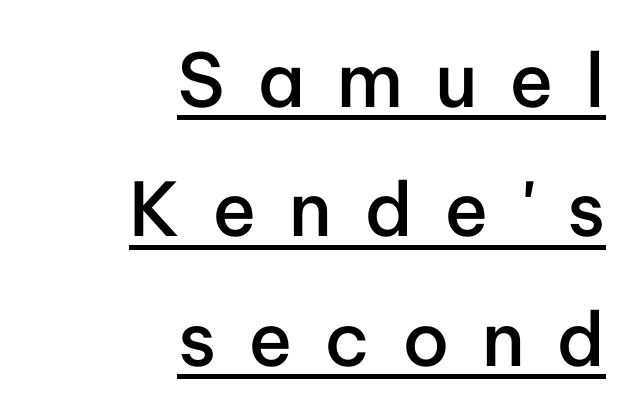
The letters advance in unequal steps, a hallmark of proportional type. The sample's only ornament is a line tracing under the words. How are the letters spaced? Widely, with obvious added tracking. In terms of posture, this sample is upright.
